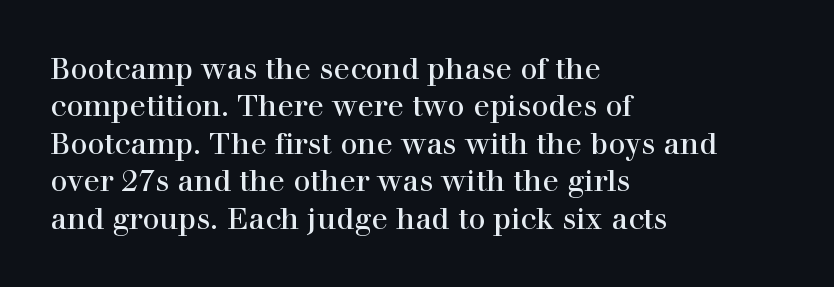
{"serif": "yes", "italic": "no", "width": "normal", "x_height": "medium", "monospaced": "no", "underline": "no", "align": "left", "line_spacing": "normal", "line_spacing_ratio": 1.25, "letter_spacing": "normal", "letter_spacing_em": 0.0, "glyph_px": 30}
